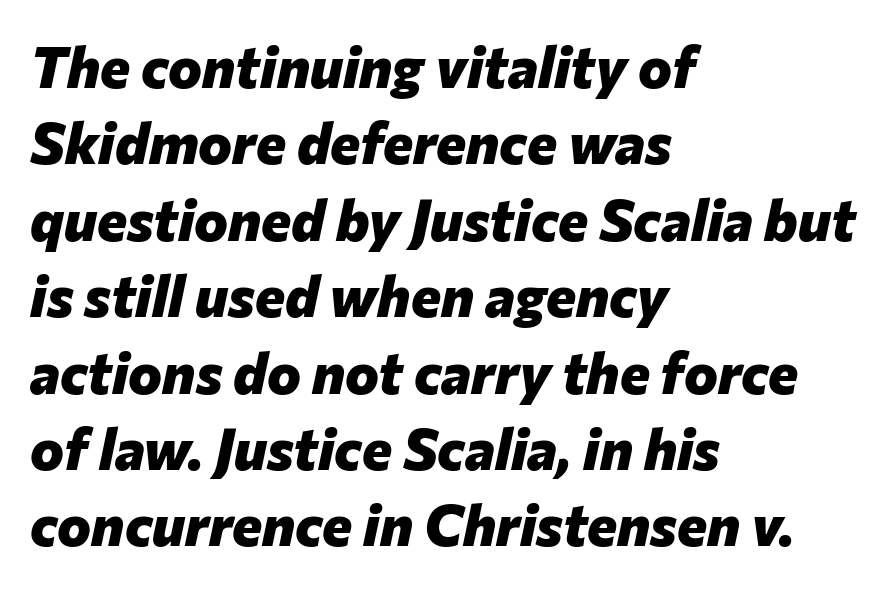
The rendering uses a bold face; every stroke is thick and dark. The axis of the letterforms is tilted away from vertical. Each new line begins a customary step beneath the previous one. The ragged edge is on the right, which tells us the setting is flush left.
